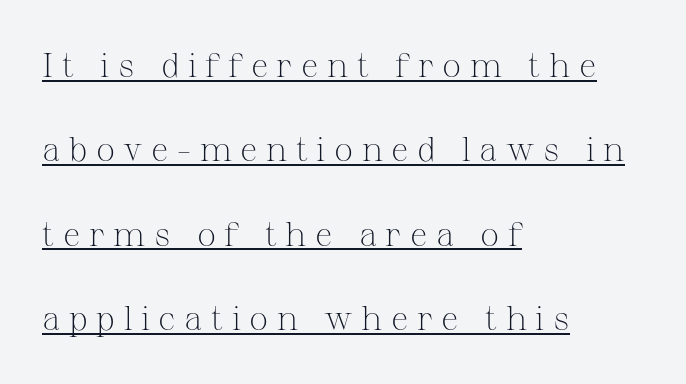
In designer terms, the underline attribute is active on this setting. The rendering uses a large line-height, opening up the rows. This sample is left-justified, so line endings fall wherever the words run out. This is roman type, the default non-slanted kind. Look at the bottom of the vertical strokes: they flare into serifs here. Students, note that the glyphs here are deliberately spaced far apart.
